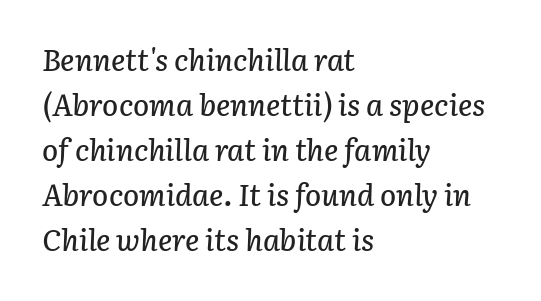
Q: Is the text italic (slanted)? A: Yes, it leans right by about 3 degrees.
Q: Is the text underlined? A: No.
Q: How is the paragraph aligned? A: Left-aligned.
Q: Is the spacing between letters normal or unusually wide? A: Normal.
Q: Is the spacing between lines tight, normal or loose? A: Normal.
Q: Width (condensed, normal, or wide)? A: Normal.
Q: Stroke contrast? A: Low.
Q: x-height? A: Medium.
Q: Monospaced? A: No.
